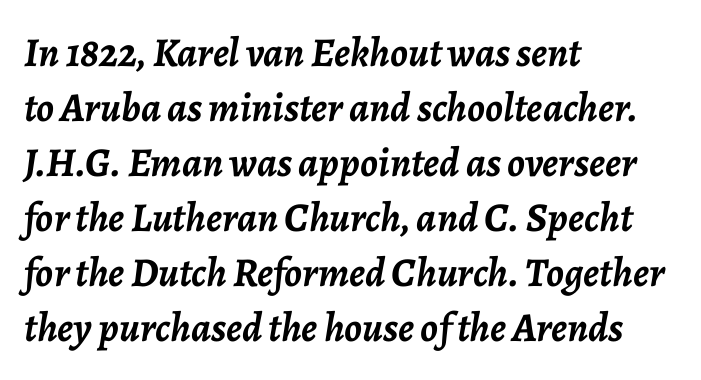
{"italic": "yes", "lean": "right", "slant_degrees": 7, "bold": "yes", "weight": "semibold", "width": "normal", "stroke_contrast": "low", "x_height": "medium", "monospaced": "no", "underline": "no", "align": "left", "line_spacing": "normal", "line_spacing_ratio": 1.34, "letter_spacing": "normal", "letter_spacing_em": 0.0, "glyph_px": 41}
